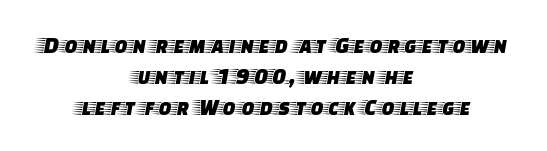
{"underline": "no", "align": "center", "line_spacing": "normal", "line_spacing_ratio": 1.3, "letter_spacing": "normal", "letter_spacing_em": 0.0, "glyph_px": 24}
